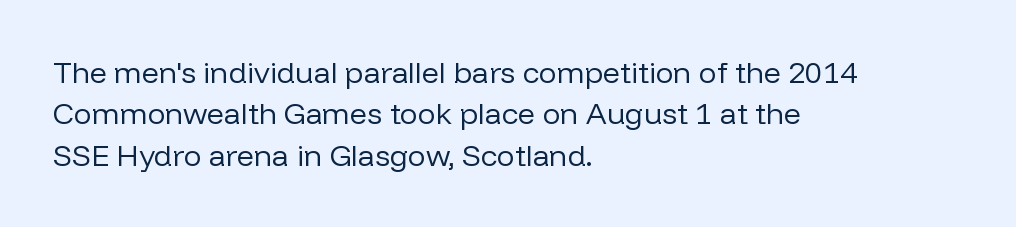
{"serif": "no", "italic": "no", "bold": "no", "weight": "regular", "width": "normal", "stroke_contrast": "low", "x_height": "medium", "monospaced": "no", "underline": "no", "align": "left", "line_spacing": "normal", "line_spacing_ratio": 1.38, "letter_spacing": "normal", "letter_spacing_em": 0.0, "glyph_px": 30}
